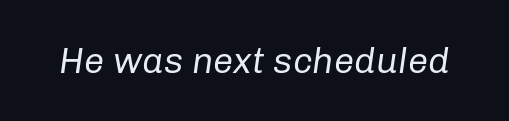
The gaps between neighbouring characters are ordinary and unremarkable. Descenders hang freely into open space. The font's italic variant was chosen for this text. Vertical stems look standard width or narrower in stroke. Varying glyph widths throughout — classic text-font behaviour.
